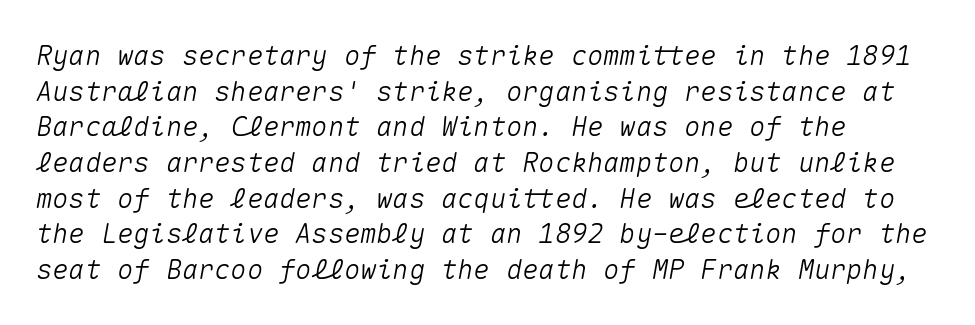
{"italic": "yes", "lean": "right", "slant_degrees": 10, "underline": "no", "align": "left", "line_spacing": "normal", "line_spacing_ratio": 1.32, "letter_spacing": "normal", "letter_spacing_em": 0.0, "glyph_px": 27}
